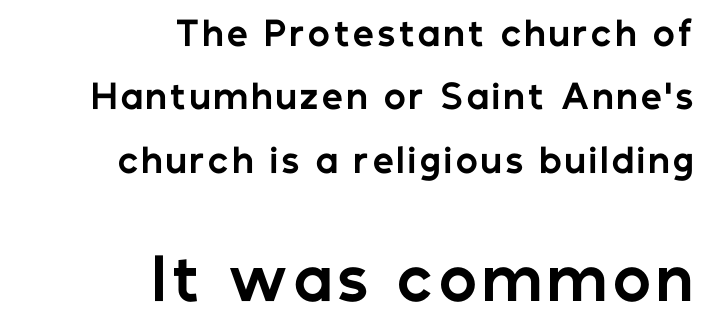
Does the weight exceed regular? Yes, all the way to bold. Character size in the trailing block exceeds that of the leading block. If you measured baseline to baseline, you'd find a long distance. Note the varied advance widths — an 'i' is clearly narrower than an 'm'. The rendering shows plain stroke endings on the letterforms — a sans-serif design. No word sits above an underline.
